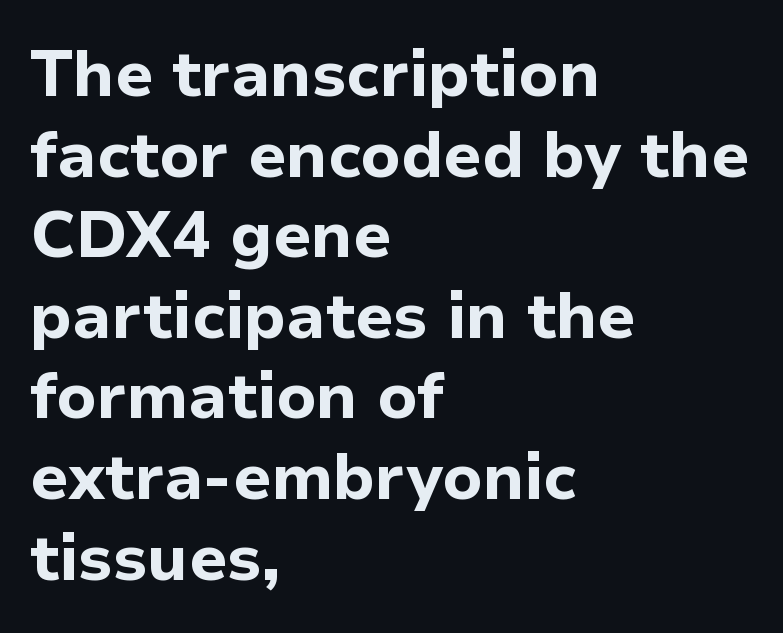
The image shows 65 px bold sans-serif type, upright; set left-aligned, line spacing 1.24x, normal letter spacing, not underlined; low stroke contrast and a medium x-height.
